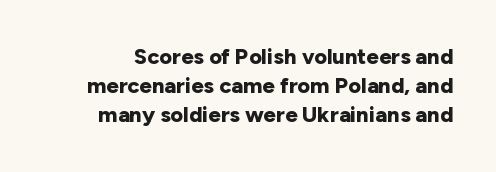
{"italic": "no", "bold": "yes", "underline": "no", "line_spacing": "normal", "line_spacing_ratio": 1.32, "letter_spacing": "normal", "letter_spacing_em": 0.0, "glyph_px": 22}
